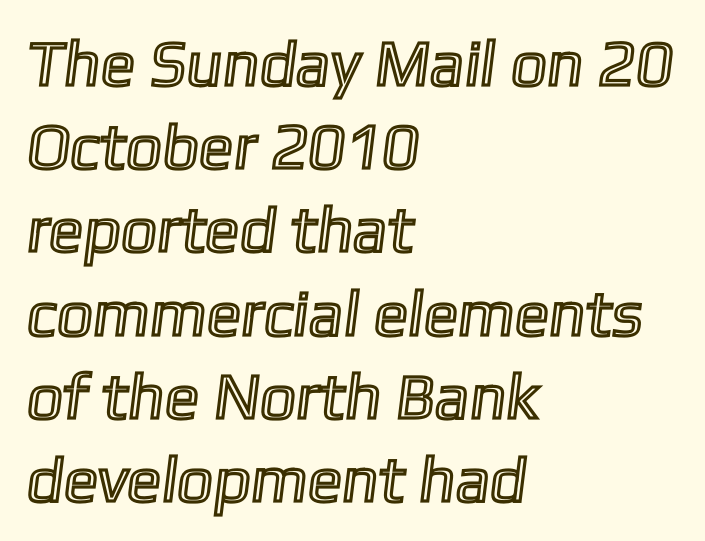
{"width": "normal", "x_height": "medium", "monospaced": "no", "underline": "no", "align": "left", "line_spacing": "normal", "line_spacing_ratio": 1.3, "letter_spacing": "normal", "letter_spacing_em": 0.0, "glyph_px": 64}
